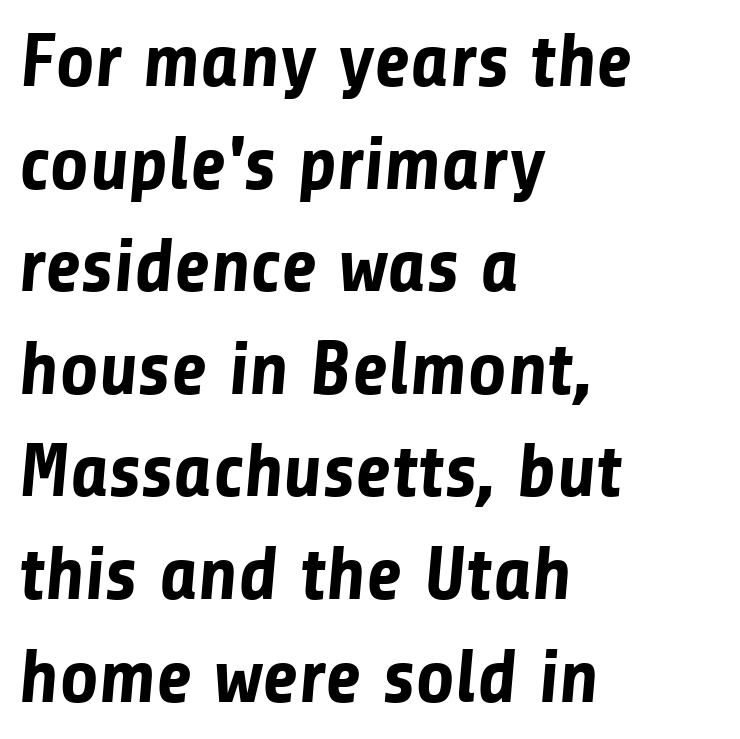
Compared with a centered layout, this one pins lines to the left instead. Letters rest on an invisible, unmarked baseline. Typesetter's note: full bold, strokes at maximum text heaviness. Tracking here is standard; glyphs follow each other at the usual distance.
